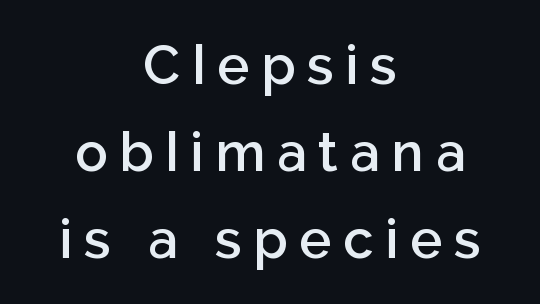
A typesetter would call this leading conventional body-copy spacing. Emphasis by weight is partial: semibold. The face used here is proportionally spaced, like ordinary book or web type. Designer's note — italics off, roman on. What kind of face is this? One without serifs — a sans. Check the space under the baseline: it is left empty.
